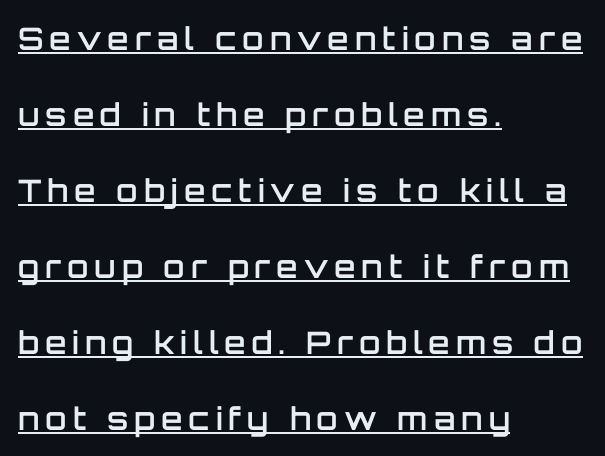
{"serif": "no", "italic": "no", "bold": "semi", "weight": "semibold", "width": "normal", "stroke_contrast": "low", "x_height": "large", "monospaced": "no", "underline": "yes", "align": "left", "line_spacing": "loose", "line_spacing_ratio": 2.45, "glyph_px": 31}
